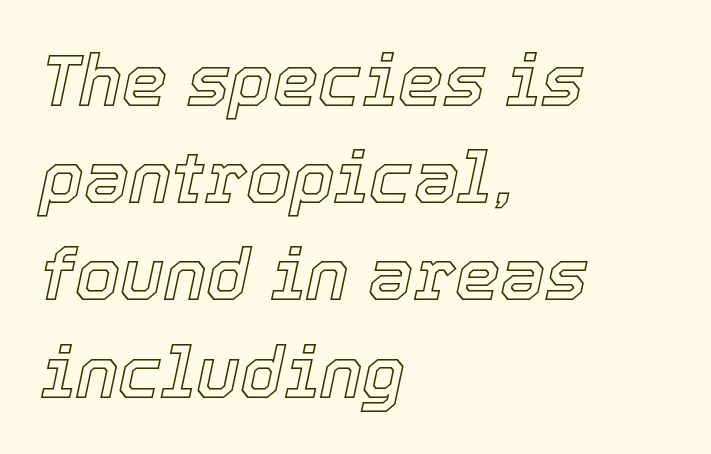
Q: Is the text italic (slanted)? A: Yes, it leans right by about 12 degrees.
Q: Is the text underlined? A: No.
Q: How is the paragraph aligned? A: Left-aligned.
Q: Is the spacing between letters normal or unusually wide? A: Normal.
Q: Is the spacing between lines tight, normal or loose? A: Normal.
Q: Width (condensed, normal, or wide)? A: Normal.
Q: x-height? A: Medium.
Q: Monospaced? A: No.
